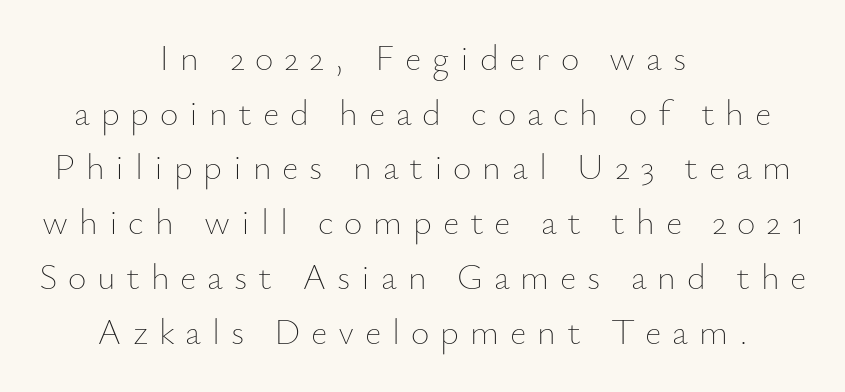
The image shows 36 px thin type, upright; set centered, normal line spacing (1.52x), unusually wide letter spacing (+0.3 em), not underlined; low stroke contrast and a small x-height.
